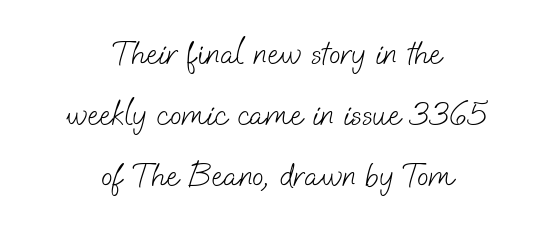
The image shows 34 px light sans-serif type; set centered, line spacing 1.8x, normal letter spacing, not underlined; low stroke contrast and a small x-height.
